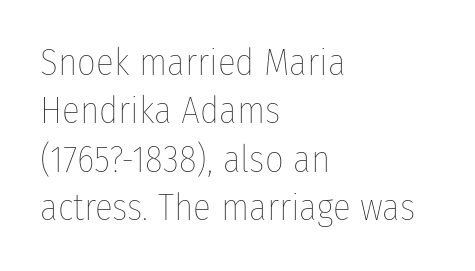
The lines sit at an ordinary, default distance from one another. A student would call this left alignment; a typographer would say flush left, rag right. A typesetter would call this proportional, since set widths differ per character. Does extra space separate the letters? No, they use regular spacing. The baseline area is clear. The specimen reads as upright at a glance.
